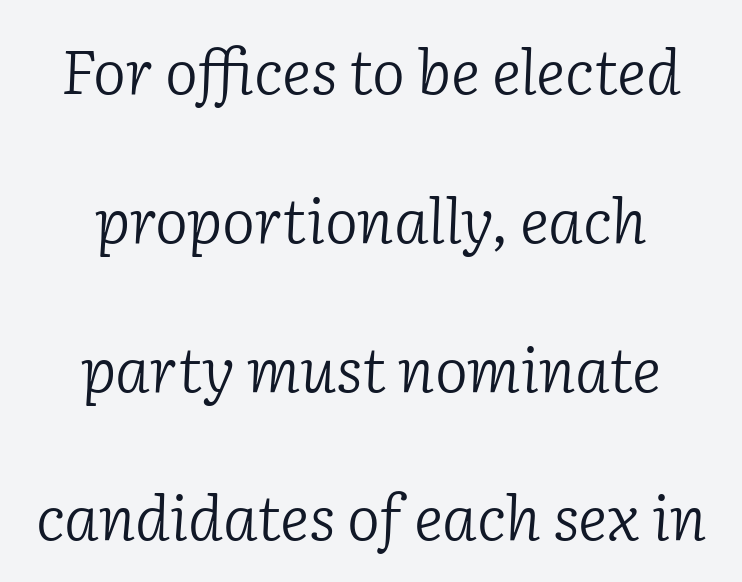
The image shows 62 px light serif type, italic (leaning right); set centered, loose line spacing (2.4x), normal letter spacing, not underlined; low stroke contrast and a medium x-height.
